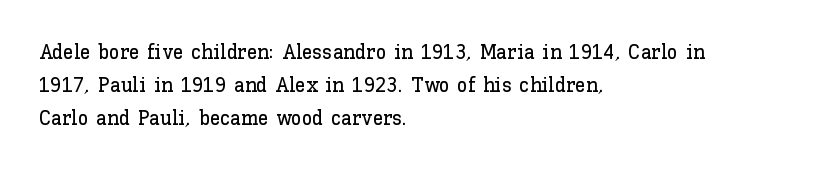
Q: Is the text italic (slanted)? A: No, it is upright.
Q: Is the text underlined? A: No.
Q: How is the paragraph aligned? A: Left-aligned.
Q: Is the spacing between letters normal or unusually wide? A: Normal.
Q: Is the spacing between lines tight, normal or loose? A: Normal.
